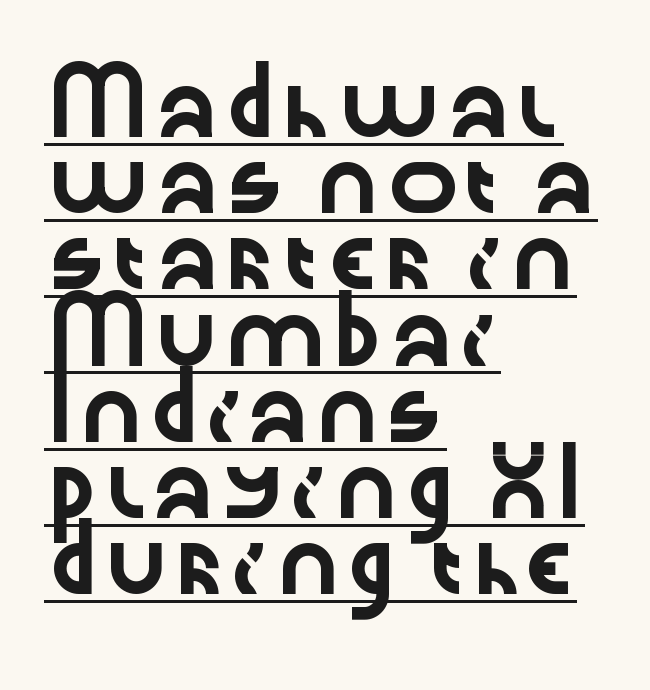
The lettering stays uniformly vertical, giving the passage a roman look. The letterforms sit shoulder to shoulder at normal distance. Each line starts at the same left margin while the right side varies. This is sans-serif lettering, the kind often seen on screens and signage. Does a line run under the words? Yes, clearly.
